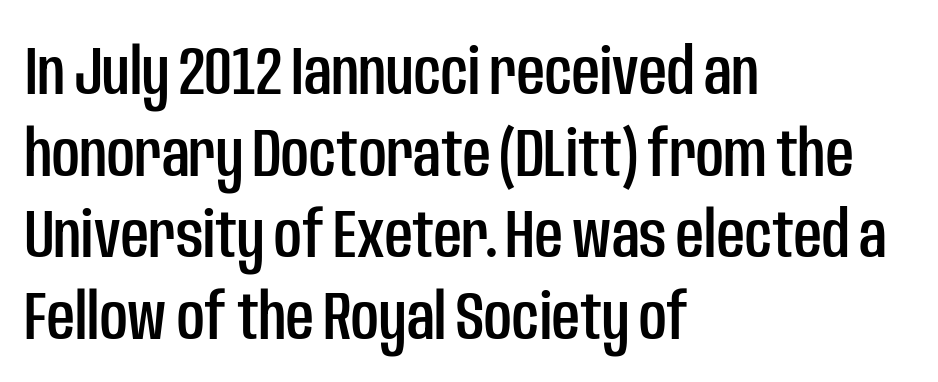
Q: Is the text italic (slanted)? A: No, it is upright.
Q: Is the typeface a serif or a sans-serif typeface? A: Sans-serif.
Q: Is the text underlined? A: No.
Q: How is the paragraph aligned? A: Left-aligned.
Q: Is the spacing between letters normal or unusually wide? A: Normal.
Q: Width (condensed, normal, or wide)? A: Condensed.
Q: Stroke contrast? A: Low.
Q: x-height? A: Large.
Q: Monospaced? A: No.
